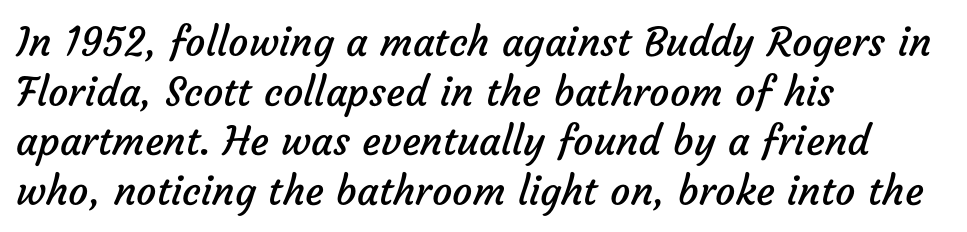
{"serif": "no", "bold": "no", "weight": "regular", "width": "normal", "stroke_contrast": "low", "x_height": "medium", "monospaced": "no", "underline": "no", "align": "left", "line_spacing_ratio": 1.24, "letter_spacing": "normal", "letter_spacing_em": 0.0, "glyph_px": 40}
